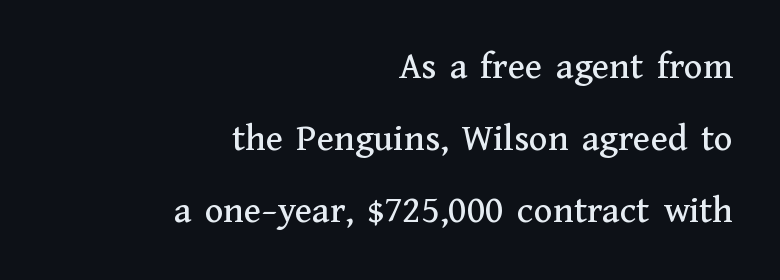
Q: Is the text italic (slanted)? A: No, it is upright.
Q: Is the typeface a serif or a sans-serif typeface? A: Serif.
Q: Is the text underlined? A: No.
Q: How is the paragraph aligned? A: Right-aligned.
Q: Is the spacing between letters normal or unusually wide? A: Normal.
Q: Width (condensed, normal, or wide)? A: Normal.
Q: Stroke contrast? A: Medium.
Q: x-height? A: Medium.
Q: Monospaced? A: No.
